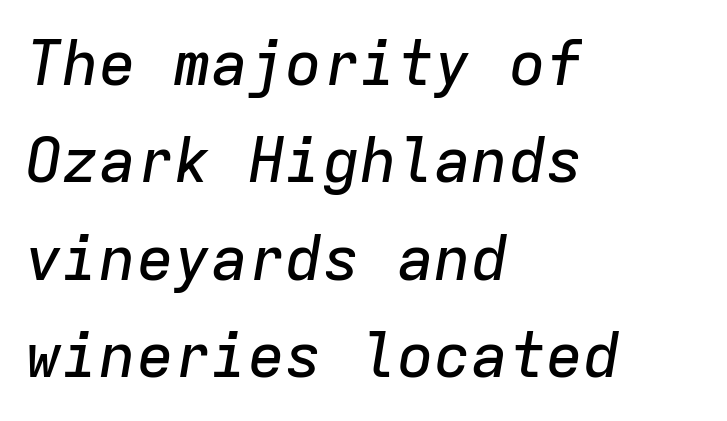
A typesetter would call this monospace, since all characters share one set width. Letters rest on an invisible, unmarked baseline. The passage shown stacks its lines at a standard gap. If you drew a line through each stem, it would be angled.
